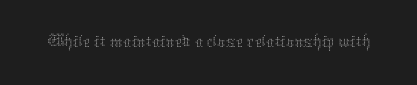
{"italic": "no", "bold": "no", "weight": "thin", "width": "normal", "stroke_contrast": "medium", "x_height": "medium", "monospaced": "no", "underline": "no", "letter_spacing": "normal", "letter_spacing_em": 0.0, "glyph_px": 40}
